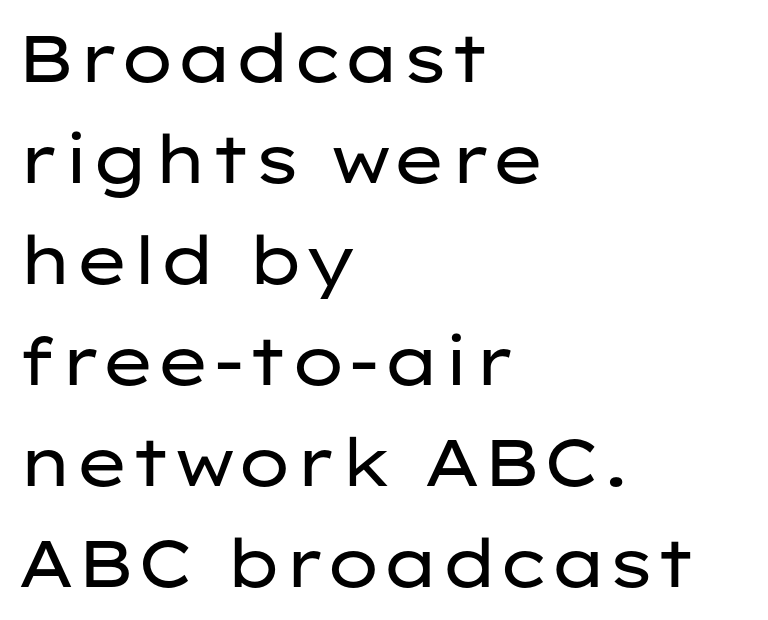
{"serif": "no", "italic": "no", "bold": "no", "weight": "regular", "width": "wide", "stroke_contrast": "low", "x_height": "medium", "monospaced": "no", "underline": "no", "align": "left", "line_spacing": "normal", "line_spacing_ratio": 1.53, "letter_spacing": "normal", "letter_spacing_em": 0.0, "glyph_px": 66}
